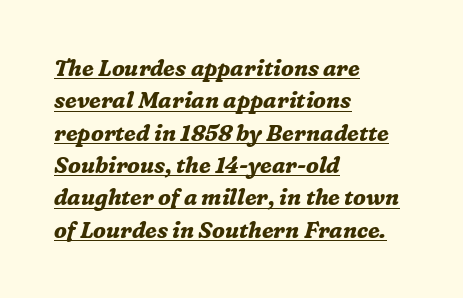
The image shows 22 px bold type, italic (leaning right); set left-aligned, normal line spacing (1.47x), normal letter spacing, underlined.
